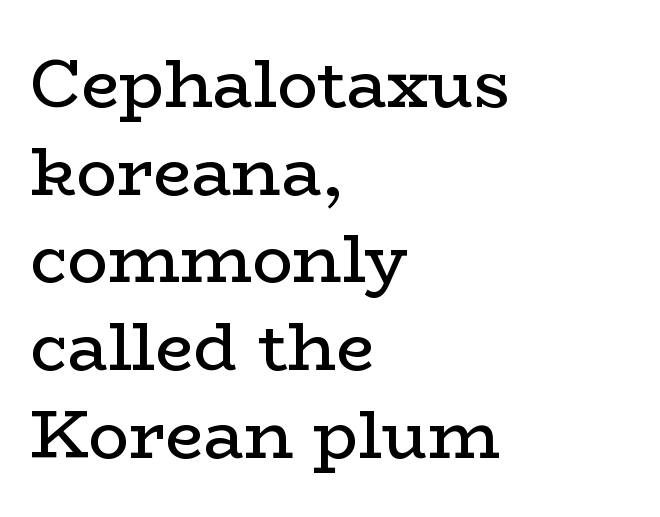
The image shows 68 px regular-weight, wide serif type, upright; set left-aligned, normal line spacing (1.29x), normal letter spacing, not underlined; low stroke contrast and a medium x-height.
